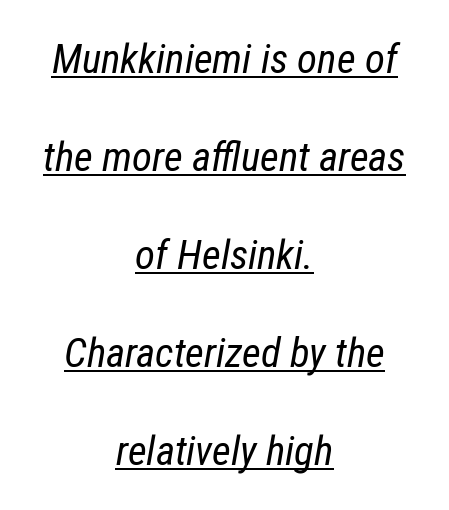
{"italic": "yes", "lean": "right", "slant_degrees": 12, "bold": "no", "weight": "regular", "width": "condensed", "stroke_contrast": "low", "x_height": "medium", "monospaced": "no", "underline": "yes", "align": "center", "line_spacing": "loose", "line_spacing_ratio": 2.39, "letter_spacing": "normal", "letter_spacing_em": 0.0, "glyph_px": 41}
